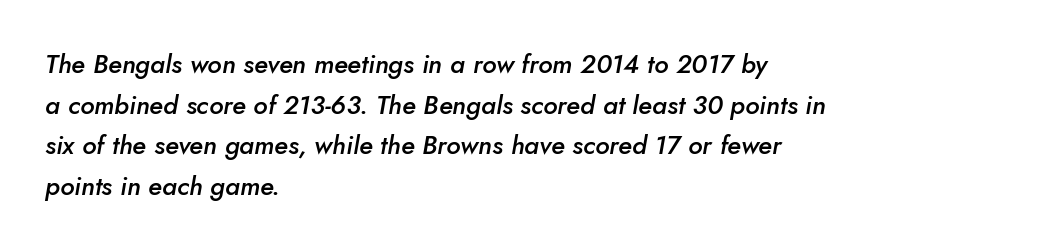
{"italic": "yes", "lean": "right", "slant_degrees": 5, "bold": "semi", "underline": "no", "align": "left", "line_spacing": "normal", "line_spacing_ratio": 1.56, "letter_spacing": "normal", "letter_spacing_em": 0.0, "glyph_px": 26}
